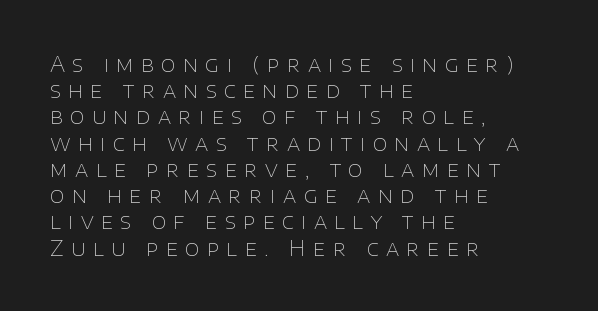
{"italic": "no", "bold": "no", "underline": "no", "align": "left", "line_spacing": "normal", "line_spacing_ratio": 1.25, "letter_spacing": "wide", "letter_spacing_em": 0.35, "glyph_px": 21}
